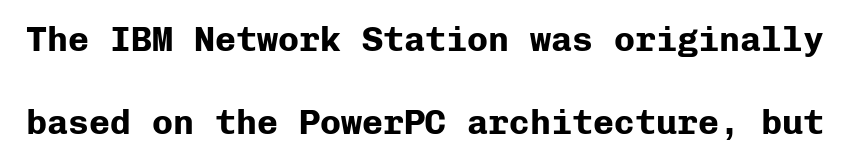
{"serif": "no", "italic": "no", "bold": "yes", "weight": "bold", "width": "normal", "stroke_contrast": "low", "x_height": "medium", "monospaced": "yes", "underline": "no", "line_spacing": "loose", "line_spacing_ratio": 2.37, "letter_spacing": "normal", "letter_spacing_em": 0.0, "glyph_px": 35}
